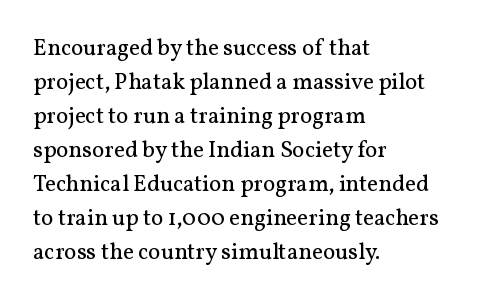
{"italic": "no", "bold": "no", "underline": "no", "align": "left", "line_spacing": "normal", "line_spacing_ratio": 1.48, "letter_spacing": "normal", "letter_spacing_em": 0.0, "glyph_px": 23}
